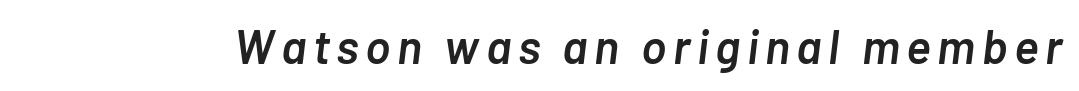
The image shows 47 px semibold type, italic (leaning right); set not underlined; low stroke contrast and a medium x-height.
